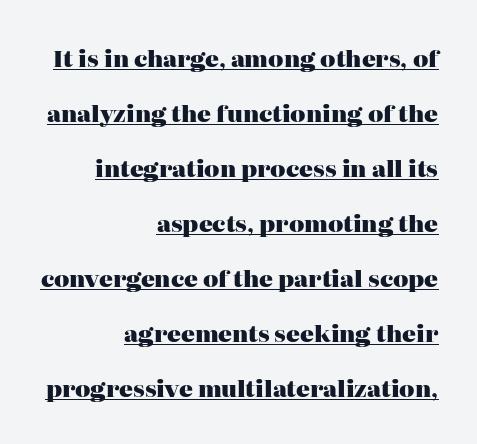
Q: Is the text bold? A: Yes.
Q: Is the text italic (slanted)? A: No, it is upright.
Q: Is the text underlined? A: Yes.
Q: How is the paragraph aligned? A: Right-aligned.
Q: Is the spacing between letters normal or unusually wide? A: Normal.
Q: Is the spacing between lines tight, normal or loose? A: Loose.
